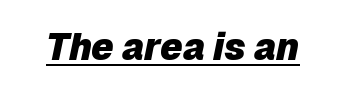
The image shows 37 px heavy type, italic (leaning right); set normal letter spacing, underlined; low stroke contrast and a medium x-height.
